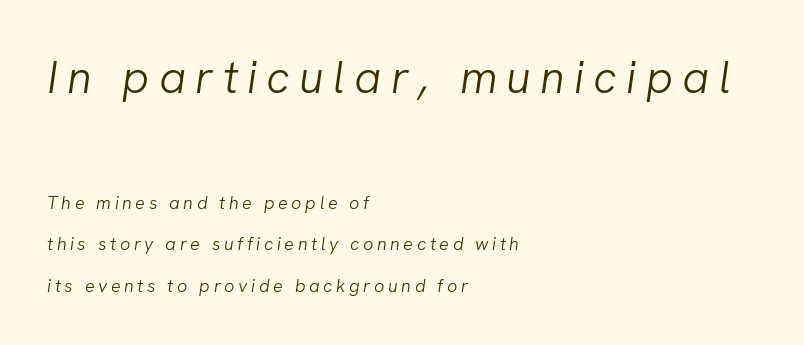
{"italic": "yes", "lean": "right", "slant_degrees": 8, "bold": "no", "weight": "light", "width": "normal", "stroke_contrast": "low", "x_height": "medium", "monospaced": "no", "underline": "no", "align": "left", "line_spacing": "loose", "line_spacing_ratio": 2.32, "letter_spacing": "wide", "letter_spacing_em": 0.2, "larger_block": "first", "size_ratio": 2.56, "glyph_px": 46}
